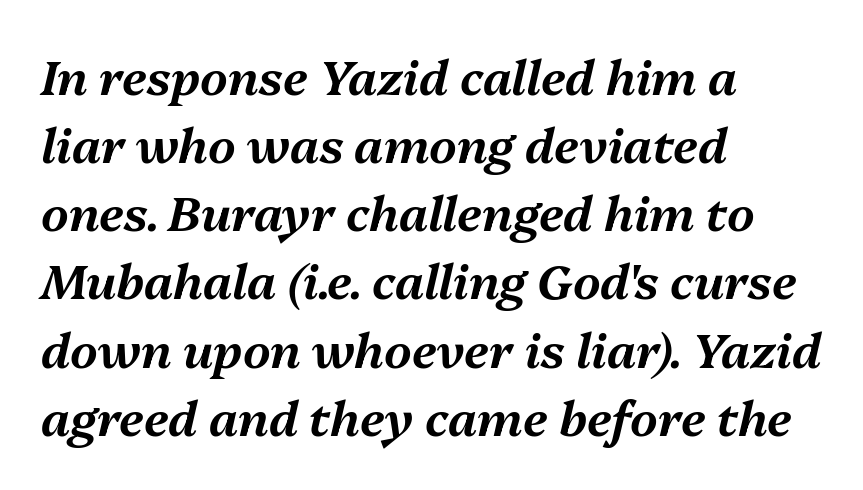
{"italic": "yes", "lean": "right", "slant_degrees": 13, "width": "normal", "stroke_contrast": "medium", "x_height": "medium", "monospaced": "no", "underline": "no", "align": "left", "line_spacing": "normal", "line_spacing_ratio": 1.42, "letter_spacing": "normal", "letter_spacing_em": 0.0, "glyph_px": 48}
